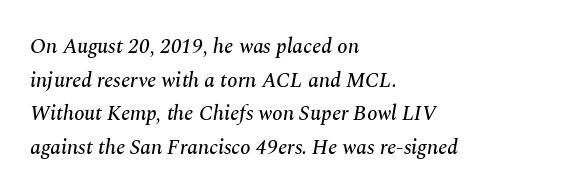
{"italic": "yes", "lean": "right", "slant_degrees": 10, "underline": "no", "align": "left", "line_spacing": "normal", "line_spacing_ratio": 1.6, "letter_spacing": "normal", "letter_spacing_em": 0.0, "glyph_px": 21}
